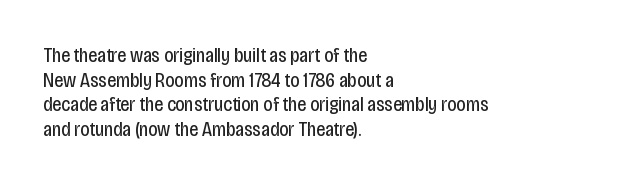
{"italic": "no", "bold": "no", "underline": "no", "align": "left", "line_spacing_ratio": 1.23, "letter_spacing": "normal", "letter_spacing_em": 0.0, "glyph_px": 20}
